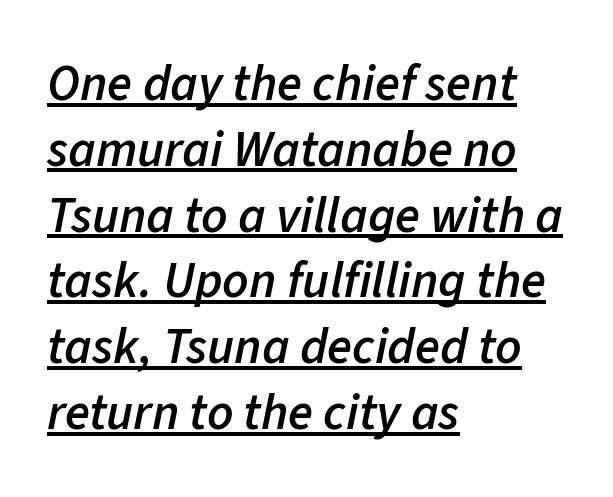
The image shows 51 px semibold type, italic (leaning right); set left-aligned, normal line spacing (1.29x), normal letter spacing, underlined; low stroke contrast and a medium x-height.
